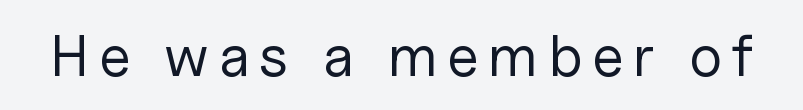
{"serif": "no", "italic": "no", "bold": "no", "weight": "regular", "width": "normal", "stroke_contrast": "low", "x_height": "medium", "monospaced": "no", "underline": "no", "glyph_px": 58}
